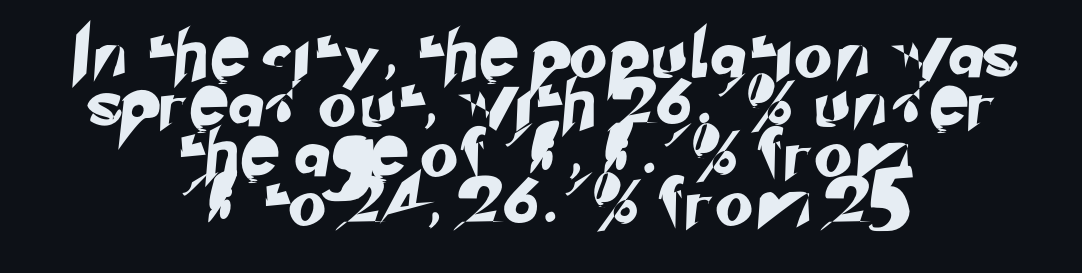
{"serif": "no", "width": "normal", "stroke_contrast": "low", "x_height": "small", "monospaced": "no", "underline": "no", "align": "center", "line_spacing": "tight", "line_spacing_ratio": 1.05, "glyph_px": 47}
